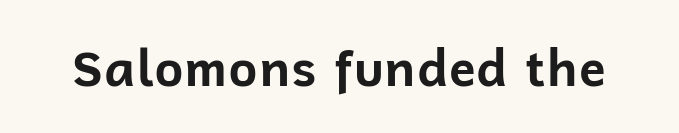
I'd call this a sans setting — the letters go barefoot. Does extra space separate the letters? No, they use regular spacing. Each letter keeps its own natural width here, so spacing adapts to shape. Beneath every word, the page is bare. These lines carry a lot of weight — the face is fully bold. Do the letters lean? They stand straight.
